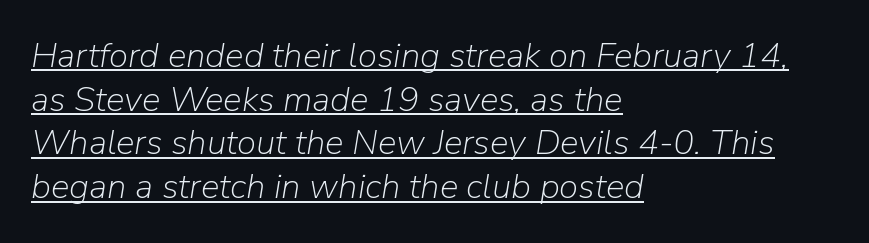
The image shows 35 px light type, italic (leaning right); set left-aligned, normal line spacing (1.25x), normal letter spacing, underlined; low stroke contrast and a medium x-height.
